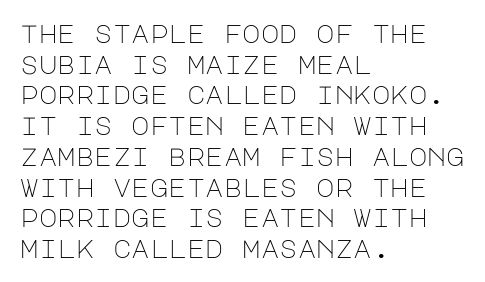
The image shows 25 px text type, upright; set left-aligned, line spacing 1.23x, normal letter spacing, not underlined.
